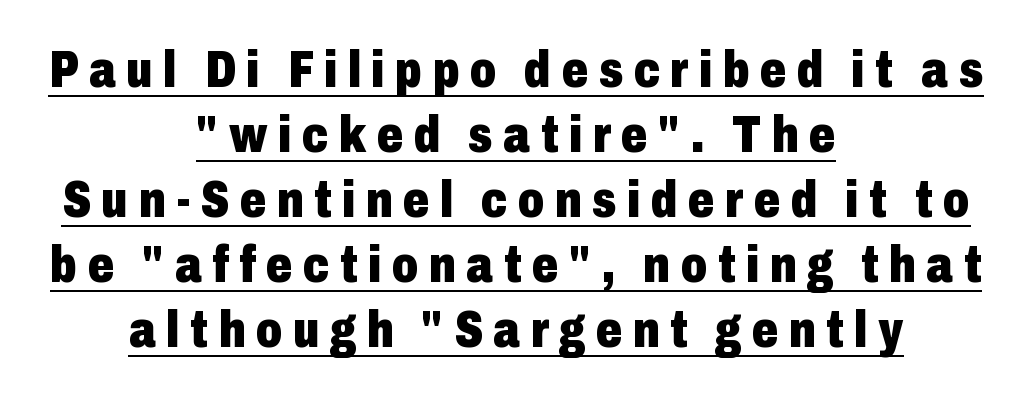
Is there much room between lines? A standard amount, neither cramped nor airy. Honestly, the underline is the first thing you notice here. Pretty heavy lettering here — definitely bold. Layout note: lines centered.
